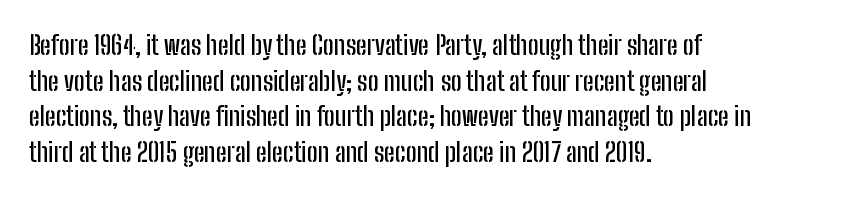
Compared with a centered layout, this one pins lines to the left instead. These lines were composed using upright roman letters. The type is set solid horizontally, with unmodified tracking. Vertical spacing — default. A bare baseline throughout the passage.
